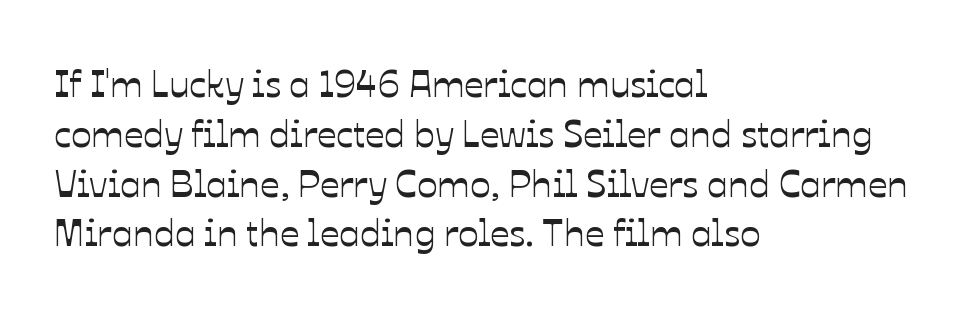
The image shows 38 px text type, upright; set left-aligned, normal line spacing (1.31x), normal letter spacing, not underlined; low stroke contrast and a medium x-height.
